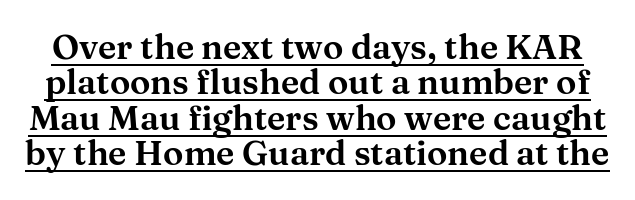
Q: Is the text italic (slanted)? A: No, it is upright.
Q: Is the typeface a serif or a sans-serif typeface? A: Serif.
Q: Is the text underlined? A: Yes.
Q: Is the spacing between letters normal or unusually wide? A: Normal.
Q: Is the spacing between lines tight, normal or loose? A: Tight.
Q: Width (condensed, normal, or wide)? A: Wide.
Q: Stroke contrast? A: Medium.
Q: x-height? A: Medium.
Q: Monospaced? A: No.
